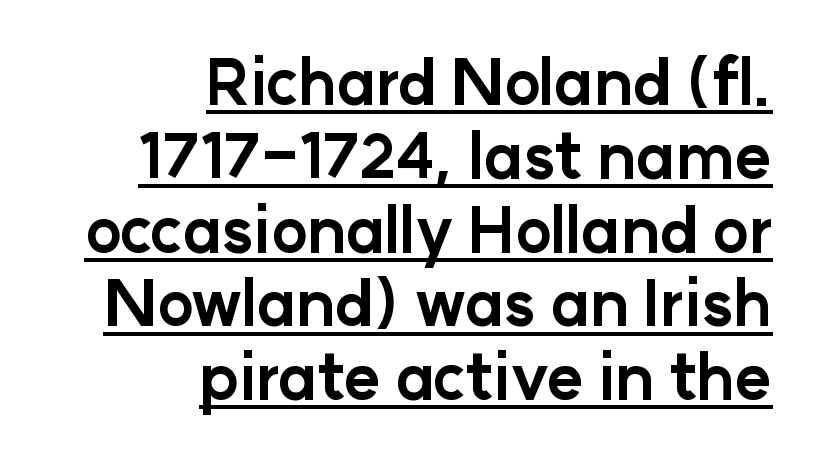
The image shows 62 px bold sans-serif type, upright; set right-aligned, line spacing 1.19x, normal letter spacing, underlined; low stroke contrast and a medium x-height.
